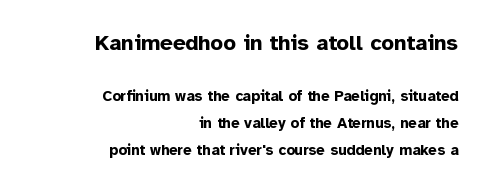
Strokes here are thick enough to call this a true bold. Posture: vertical. Bigger letters appear in the top chunk; the bottom chunk is reduced. Line ends are locked; line starts wander. Tracking here is standard; glyphs follow each other at the usual distance. Quick note: underline off.
